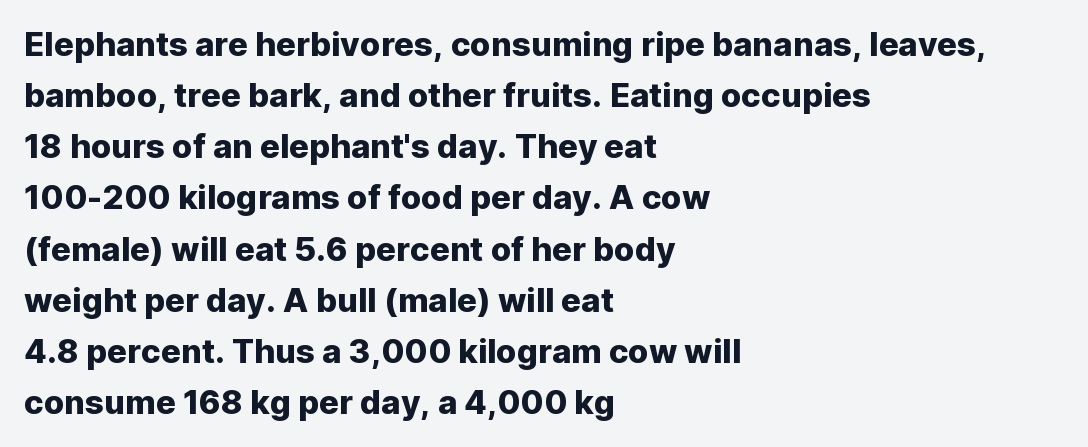
The lines in this sample share a left origin and differ only in where they stop. Compared with typical paragraphs, the rows here are spaced about the same. Compared with typical body copy, the letter spacing here is the same. Check under the words: just untouched page. What kind of face is this? One without serifs — a sans.
